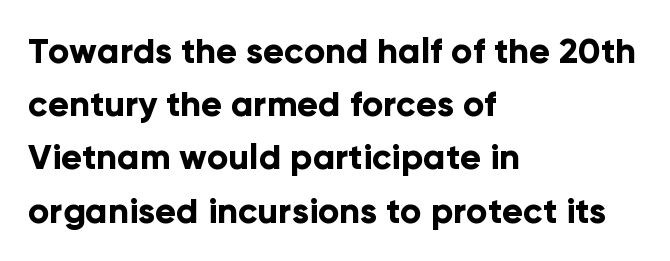
No word sits above an underline. Tall strokes in this sample are plumb rather than angled. Does the copy run flush right? No — it runs flush left. Line spacing here is normal. Students, this is bold: see how much ink each stroke carries.
